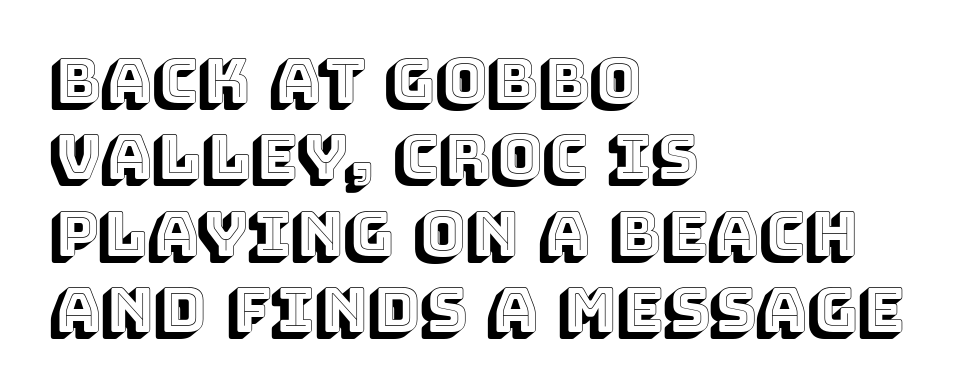
The image shows 62 px text type, upright; set left-aligned, line spacing 1.23x, normal letter spacing, not underlined; a large x-height.
